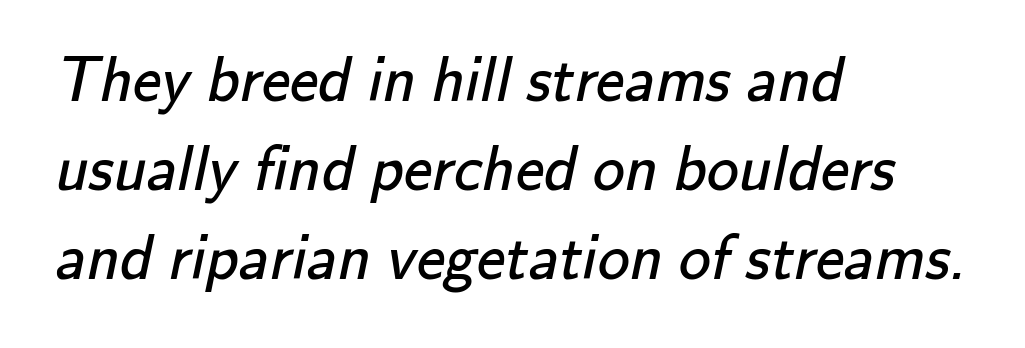
{"serif": "no", "bold": "no", "weight": "regular", "width": "normal", "stroke_contrast": "low", "x_height": "small", "monospaced": "no", "underline": "no", "align": "left", "line_spacing": "normal", "line_spacing_ratio": 1.39, "letter_spacing": "normal", "letter_spacing_em": 0.0, "glyph_px": 64}
